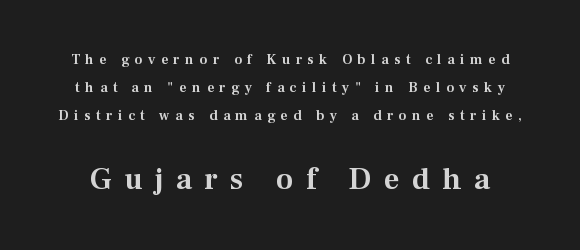
The image shows 31 px serif type, upright; set loose line spacing (2.0x), unusually wide letter spacing (+0.4 em), not underlined; the second (bottom) block is 2.21x larger; medium stroke contrast and a medium x-height.
